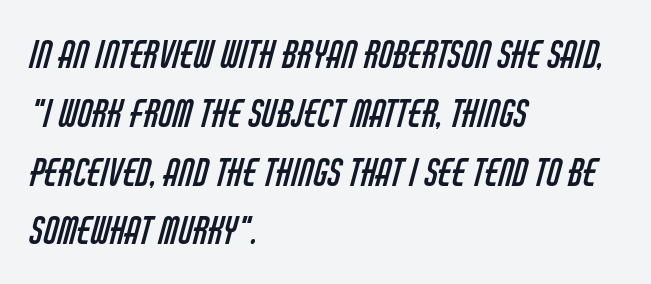
Nobody touched the tracking dial on this one. The zone under the glyphs is completely vacant. Think of a printed novel: that variable character pitch is what you see here. Stems here are at most as thick as an everyday book face. Does the copy run flush right? No — it runs flush left.
